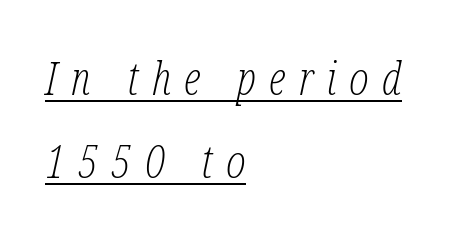
Notice how a bar underscores the lettering throughout. In CSS terms this would be text-align: left. Each letter keeps its own natural width here, so spacing adapts to shape. The text carries the slant typical of an italic or oblique font. Little horizontal feet cap the strokes, marking this as serif type. Is the letter spacing exaggerated? Yes — the characters are pushed far apart.
